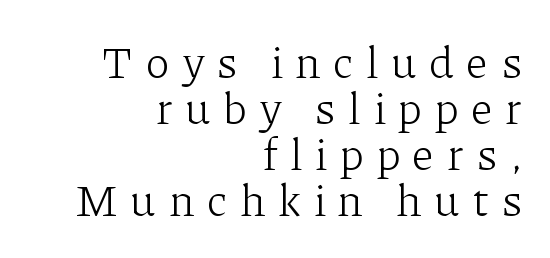
What's the leading like? Squeezed, with rows nearly overlapping. Leftover space on each line is placed entirely before the opening word. Underlining? Definitely not there. Weight: not bold — regular or lighter. These lines are rendered in a variable-pitch font. Designer's note — italics off, roman on.
